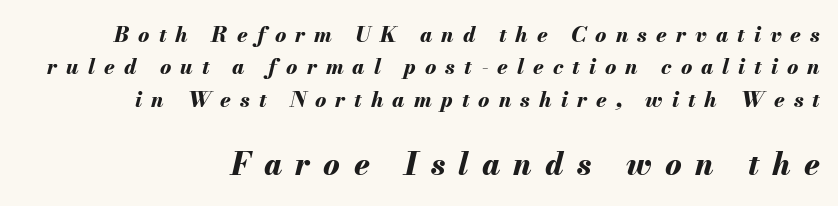
The rows are spaced the way most documents space them. Is the letter spacing exaggerated? Yes — the characters are pushed far apart. A clean baseline with only descenders dipping below it. On the weight axis this lands at bold, roughly 700.
